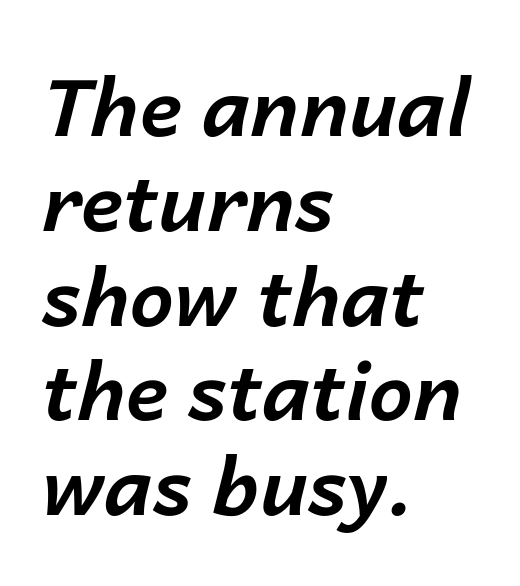
{"italic": "yes", "lean": "right", "slant_degrees": 14, "bold": "yes", "weight": "bold", "width": "normal", "stroke_contrast": "low", "x_height": "medium", "monospaced": "no", "underline": "no", "align": "left", "line_spacing_ratio": 1.2, "letter_spacing": "normal", "letter_spacing_em": 0.0, "glyph_px": 79}
